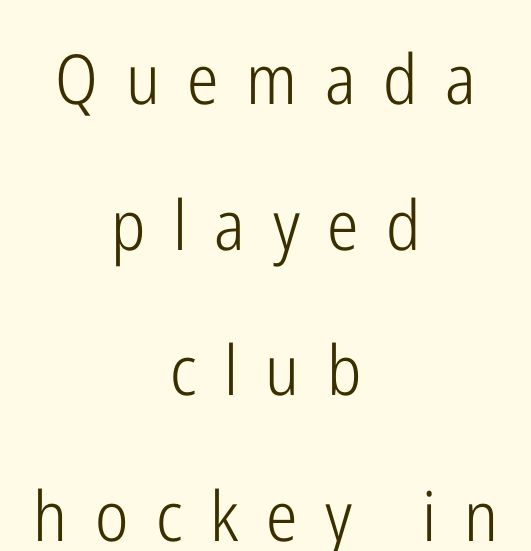
The image shows 69 px light, condensed sans-serif type, upright; set centered, loose line spacing (2.11x), unusually wide letter spacing (+0.4 em), not underlined; low stroke contrast and a medium x-height.
